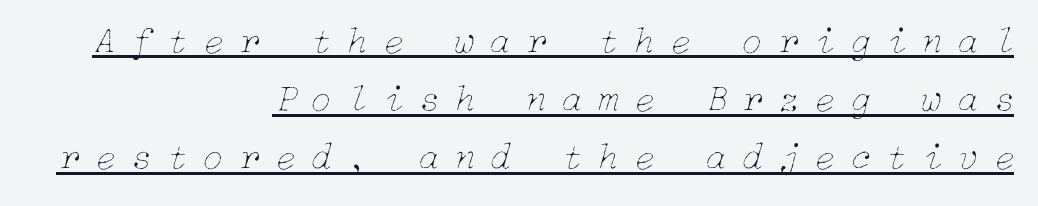
The image shows 38 px thin type, italic (leaning right); set right-aligned, normal line spacing (1.53x), unusually wide letter spacing (+0.4 em), underlined; low stroke contrast and a medium x-height.
